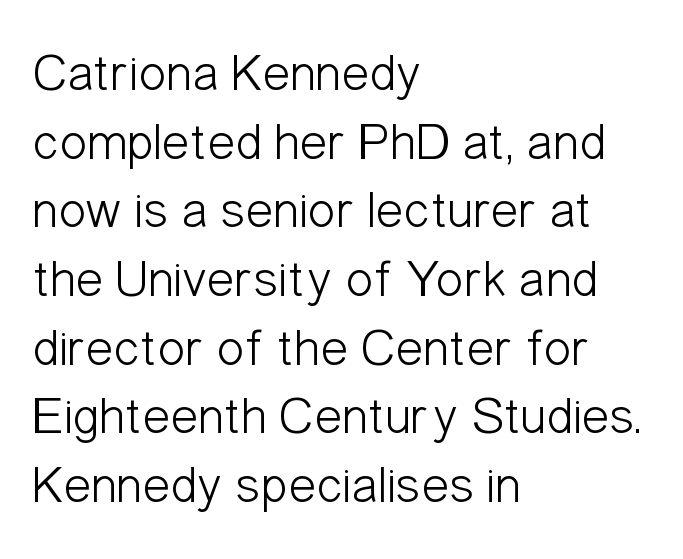
{"serif": "no", "italic": "no", "bold": "no", "weight": "light", "width": "condensed", "stroke_contrast": "low", "x_height": "medium", "monospaced": "no", "underline": "no", "align": "left", "line_spacing": "normal", "line_spacing_ratio": 1.32, "letter_spacing": "normal", "letter_spacing_em": 0.0, "glyph_px": 52}
